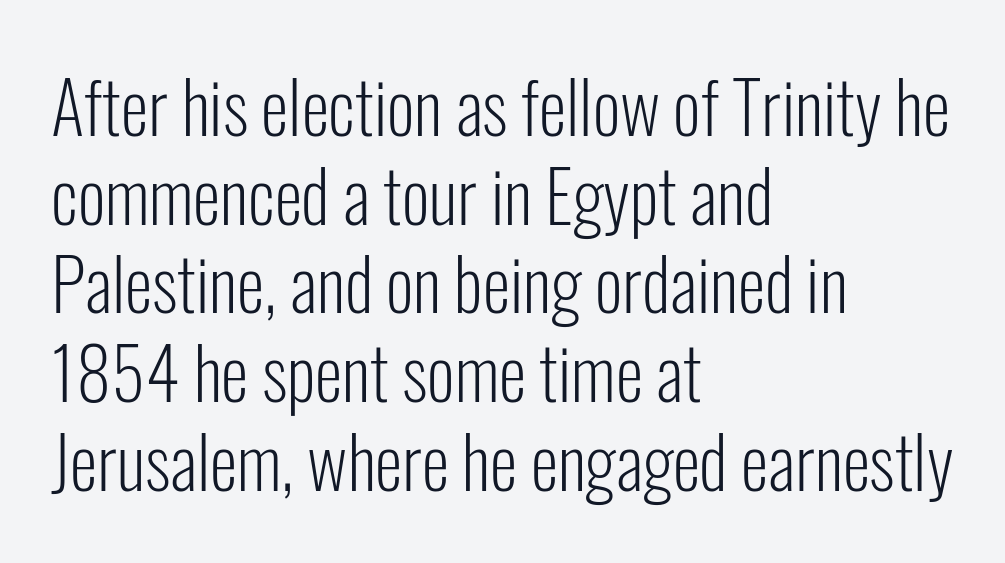
The image shows 71 px light, condensed sans-serif type, upright; set left-aligned, normal line spacing (1.25x), normal letter spacing, not underlined; low stroke contrast and a medium x-height.
